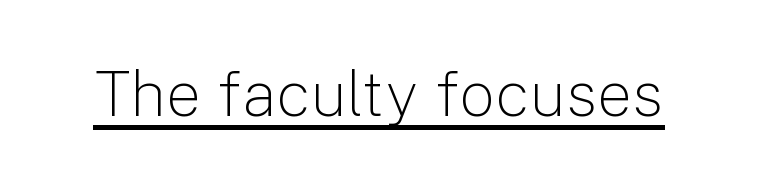
{"serif": "no", "italic": "no", "bold": "no", "weight": "light", "width": "normal", "stroke_contrast": "low", "x_height": "medium", "monospaced": "no", "underline": "yes", "letter_spacing": "normal", "letter_spacing_em": 0.0, "glyph_px": 63}
